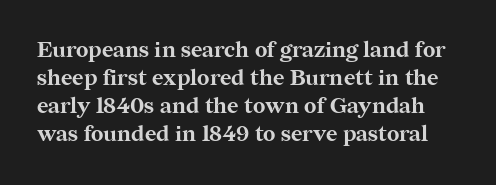
{"italic": "no", "bold": "yes", "underline": "no", "line_spacing": "normal", "line_spacing_ratio": 1.27, "letter_spacing": "normal", "letter_spacing_em": 0.0, "glyph_px": 22}
